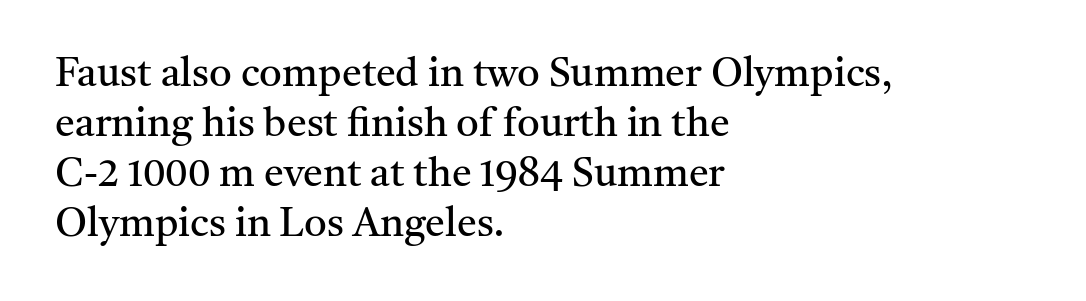
It's the straight-up-and-down kind of type. Unmarked baselines from the first word to the last. The cut favours lightness, reaching ordinary text weight at its darkest. Characters follow at the spacing the type designer built in.
